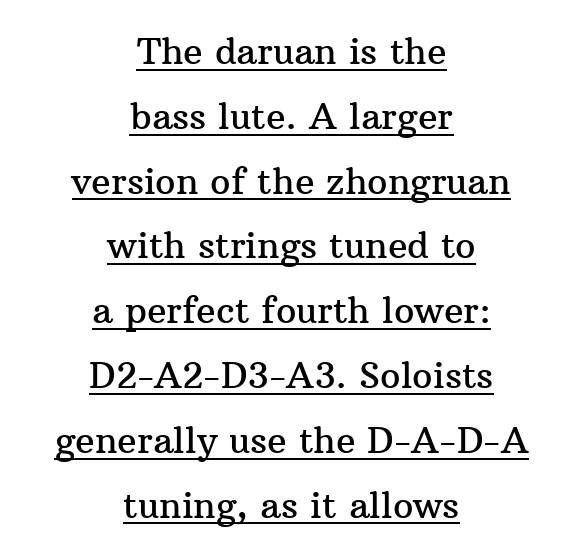
Decoration check: the copy is underlined. Yep, those are serifs on the letters. It's the straight-up-and-down kind of type. Here the designer chose a conventional face with non-uniform glyph widths. Each line is balanced around a shared central axis.
